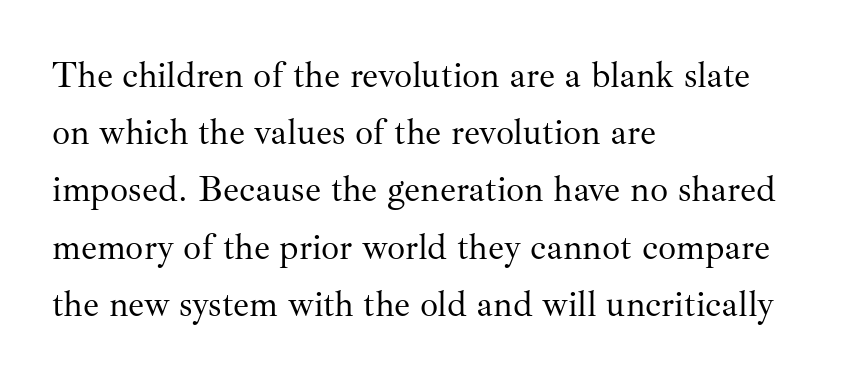
Q: Is the text bold? A: No.
Q: Is the text italic (slanted)? A: No, it is upright.
Q: Is the typeface a serif or a sans-serif typeface? A: Serif.
Q: Is the text underlined? A: No.
Q: How is the paragraph aligned? A: Left-aligned.
Q: Is the spacing between letters normal or unusually wide? A: Normal.
Q: Is the spacing between lines tight, normal or loose? A: Normal.
Q: Width (condensed, normal, or wide)? A: Normal.
Q: Stroke contrast? A: Medium.
Q: x-height? A: Small.
Q: Monospaced? A: No.
